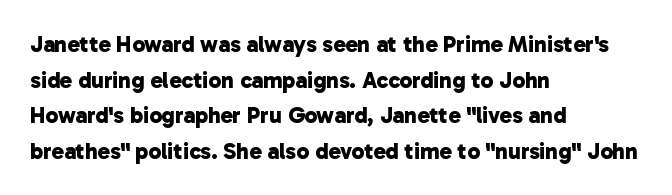
The image shows 23 px bold type; set left-aligned, normal line spacing (1.55x), normal letter spacing, not underlined.
